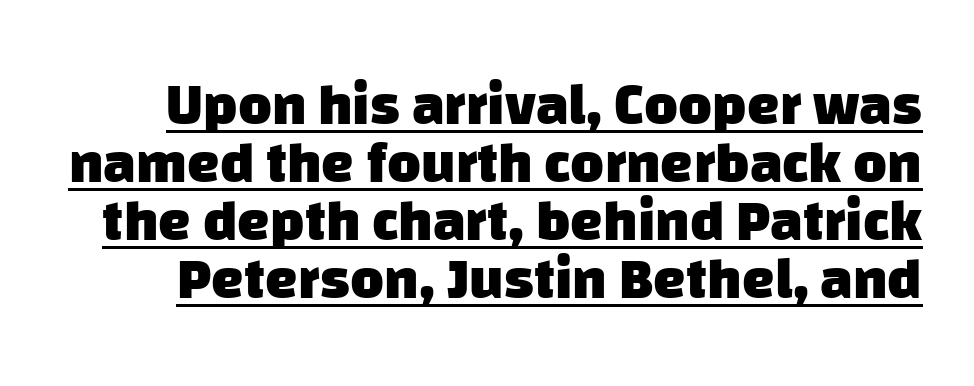
Cramped leading. Notice how a bar underscores the lettering throughout. This sample uses a sans-serif face. The letters are bold, with thick, heavy strokes. The tracking reads as untouched default to a designer's eye.
